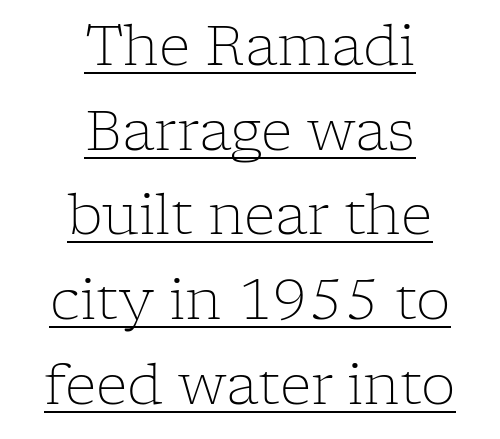
Does the lettering tilt? It doesn't — this is upright. Letterform terminals end in serifs throughout the passage. Compared with undecorated copy, this sample adds a rule below the words. The lines in this sample share a center point and differ in where they start and stop.
